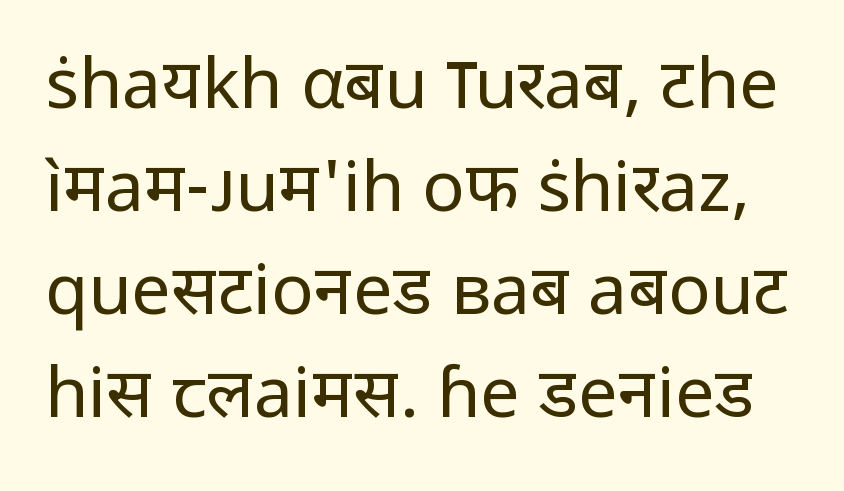
{"serif": "no", "italic": "no", "bold": "no", "weight": "regular", "width": "normal", "stroke_contrast": "low", "x_height": "medium", "monospaced": "no", "underline": "no", "line_spacing": "normal", "line_spacing_ratio": 1.47, "letter_spacing": "normal", "letter_spacing_em": 0.0, "glyph_px": 70}
